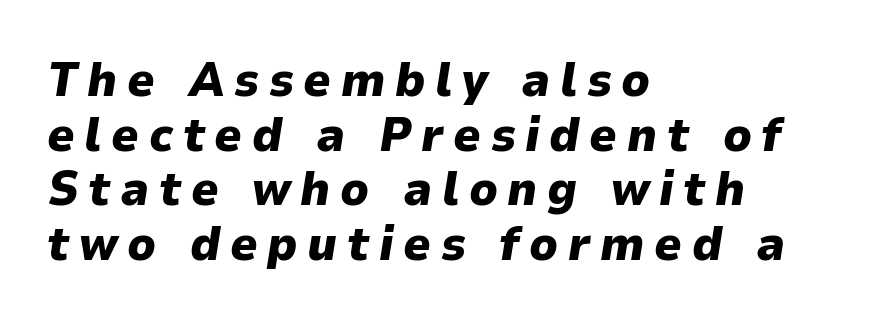
The image shows 48 px heavy type, italic (leaning right); set left-aligned, tight line spacing (1.14x), unusually wide letter spacing (+0.2 em), not underlined; low stroke contrast and a medium x-height.
